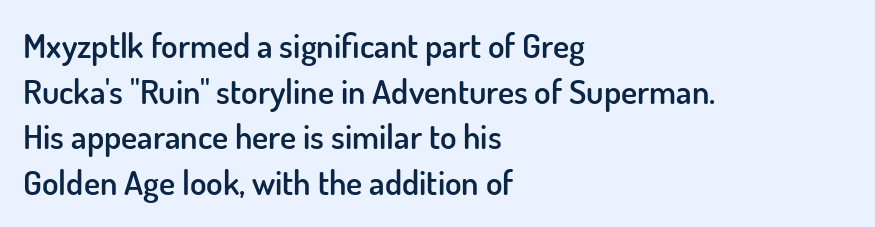
{"serif": "no", "italic": "no", "bold": "semi", "weight": "semibold", "width": "normal", "stroke_contrast": "low", "x_height": "small", "monospaced": "no", "underline": "no", "align": "left", "line_spacing": "normal", "line_spacing_ratio": 1.34, "letter_spacing": "normal", "letter_spacing_em": 0.0, "glyph_px": 34}
